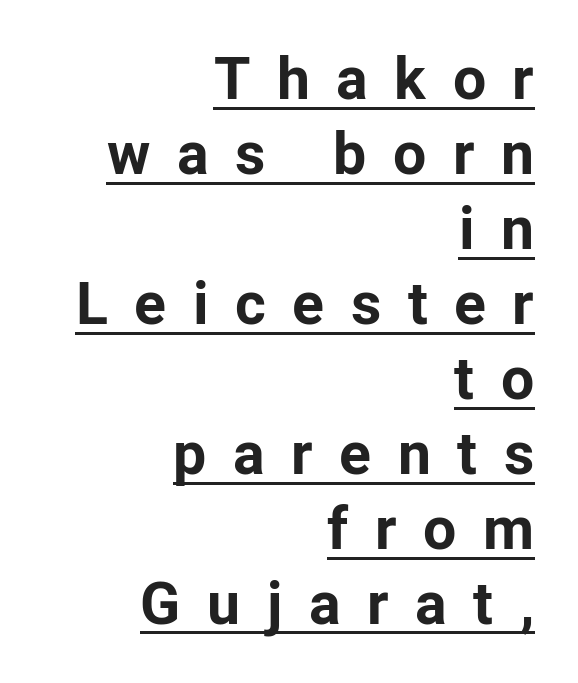
The designer left line spacing at the default. Students, note that the glyphs here are deliberately spaced far apart. In terms of letterform style, serifs are entirely absent. This sample is right-justified, so line beginnings fall wherever the words allow. Proportional: the letters do not fall into vertical columns.
